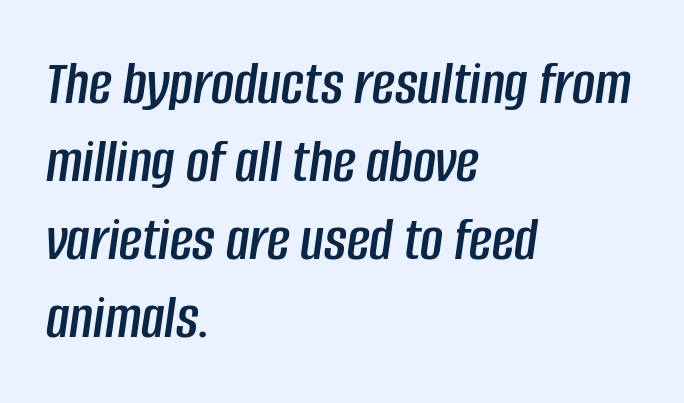
{"italic": "yes", "lean": "right", "slant_degrees": 8, "width": "condensed", "stroke_contrast": "low", "x_height": "large", "monospaced": "no", "underline": "no", "align": "left", "line_spacing_ratio": 1.24, "letter_spacing": "normal", "letter_spacing_em": 0.0, "glyph_px": 63}
